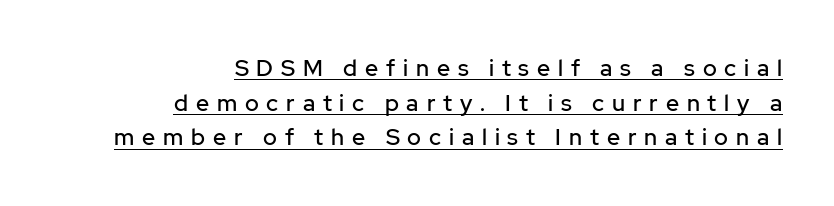
{"italic": "no", "underline": "yes", "align": "right", "line_spacing": "normal", "line_spacing_ratio": 1.51, "letter_spacing": "wide", "letter_spacing_em": 0.34, "glyph_px": 23}
